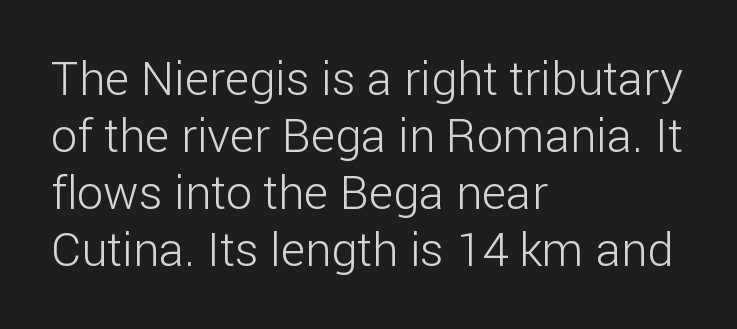
Q: Is the text bold? A: No.
Q: Is the text italic (slanted)? A: No, it is upright.
Q: Is the typeface a serif or a sans-serif typeface? A: Sans-serif.
Q: Is the text underlined? A: No.
Q: How is the paragraph aligned? A: Left-aligned.
Q: Is the spacing between letters normal or unusually wide? A: Normal.
Q: Width (condensed, normal, or wide)? A: Normal.
Q: Stroke contrast? A: Low.
Q: x-height? A: Medium.
Q: Monospaced? A: No.
